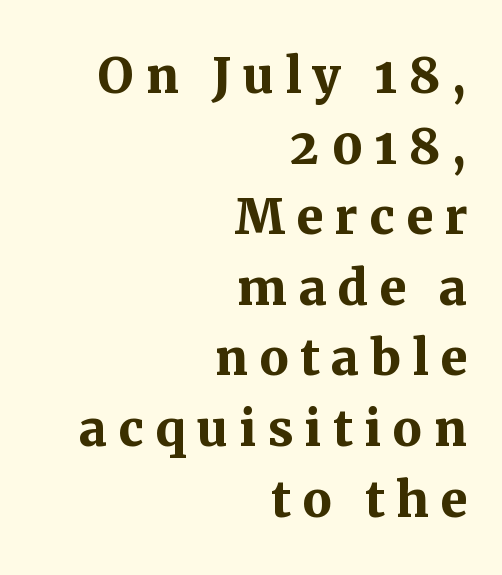
Q: Is the text bold? A: Yes.
Q: Is the text italic (slanted)? A: No, it is upright.
Q: Is the typeface a serif or a sans-serif typeface? A: Serif.
Q: Is the text underlined? A: No.
Q: How is the paragraph aligned? A: Right-aligned.
Q: Is the spacing between lines tight, normal or loose? A: Tight.
Q: Width (condensed, normal, or wide)? A: Normal.
Q: Stroke contrast? A: Medium.
Q: x-height? A: Medium.
Q: Monospaced? A: No.
